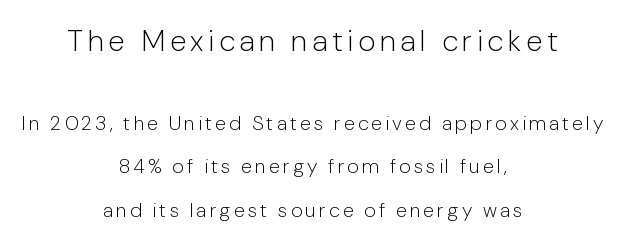
Two sizes are in play, and the larger belongs to the first block. Compared with typical paragraphs, the rows here are farther apart. The axis of the letterforms is exactly vertical. The face used here is proportionally spaced, like ordinary book or web type.
